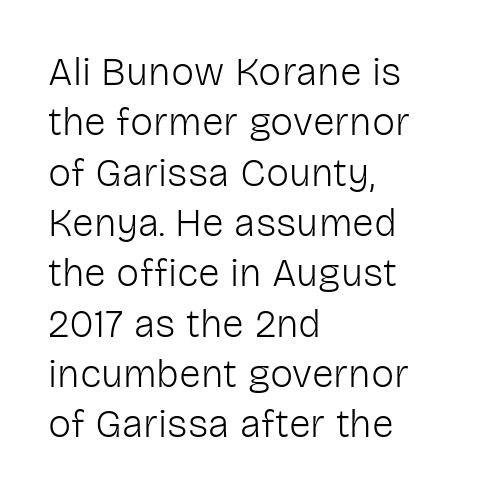
The image shows 39 px light sans-serif type, upright; set left-aligned, normal line spacing (1.29x), normal letter spacing, not underlined; low stroke contrast and a medium x-height.
